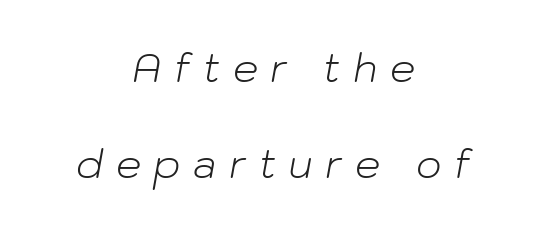
The image shows 40 px light type, italic (leaning right); set centered, loose line spacing (2.39x), unusually wide letter spacing (+0.31 em), not underlined; low stroke contrast and a medium x-height.
